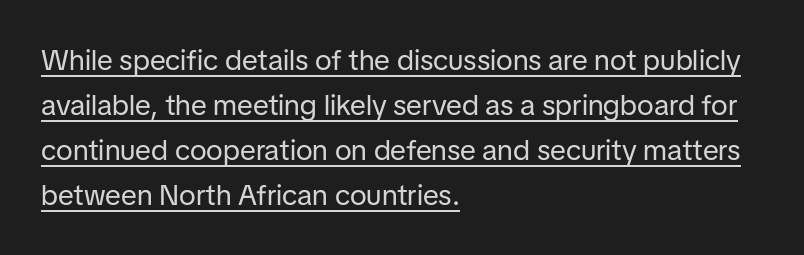
Q: Is the text bold? A: No.
Q: Is the text italic (slanted)? A: No, it is upright.
Q: Is the typeface a serif or a sans-serif typeface? A: Sans-serif.
Q: Is the text underlined? A: Yes.
Q: How is the paragraph aligned? A: Left-aligned.
Q: Is the spacing between letters normal or unusually wide? A: Normal.
Q: Is the spacing between lines tight, normal or loose? A: Normal.
Q: Width (condensed, normal, or wide)? A: Normal.
Q: Stroke contrast? A: Low.
Q: x-height? A: Medium.
Q: Monospaced? A: No.
